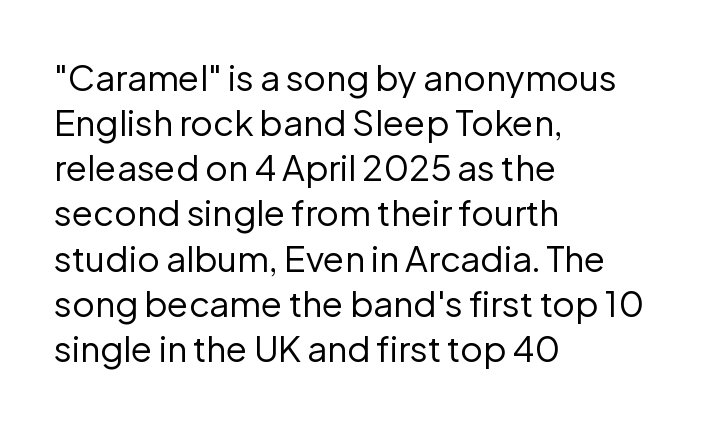
The image shows 35 px regular-weight sans-serif type, upright; set left-aligned, normal line spacing (1.29x), normal letter spacing, not underlined; low stroke contrast and a medium x-height.
